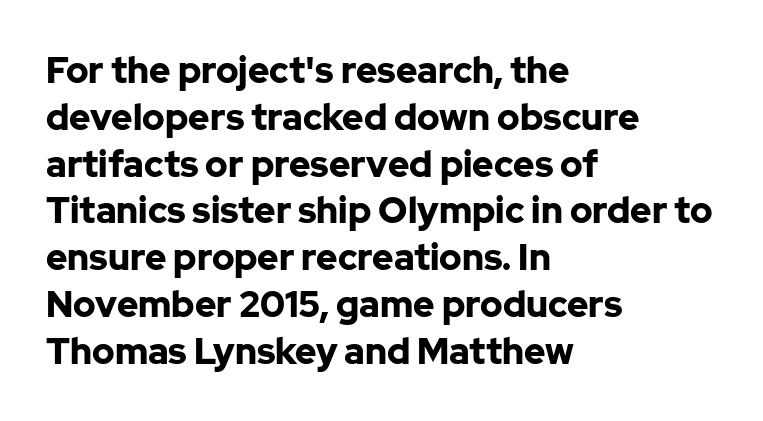
Q: Is the text bold? A: Yes.
Q: Is the text italic (slanted)? A: No, it is upright.
Q: Is the typeface a serif or a sans-serif typeface? A: Sans-serif.
Q: Is the text underlined? A: No.
Q: How is the paragraph aligned? A: Left-aligned.
Q: Is the spacing between letters normal or unusually wide? A: Normal.
Q: Is the spacing between lines tight, normal or loose? A: Normal.
Q: Width (condensed, normal, or wide)? A: Normal.
Q: Stroke contrast? A: Low.
Q: x-height? A: Medium.
Q: Monospaced? A: No.
